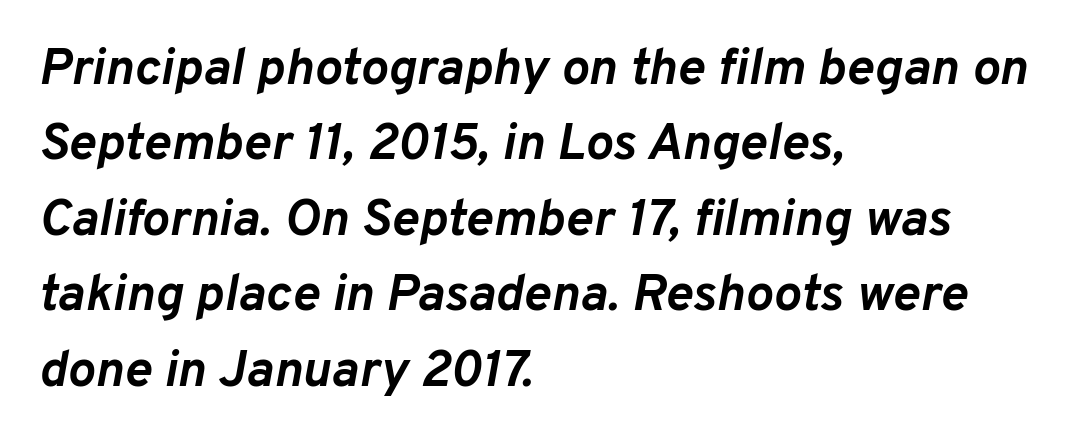
{"italic": "yes", "lean": "right", "slant_degrees": 10, "bold": "yes", "weight": "semibold", "width": "normal", "stroke_contrast": "low", "x_height": "medium", "monospaced": "no", "underline": "no", "align": "left", "line_spacing": "normal", "line_spacing_ratio": 1.45, "letter_spacing": "normal", "letter_spacing_em": 0.0, "glyph_px": 52}
